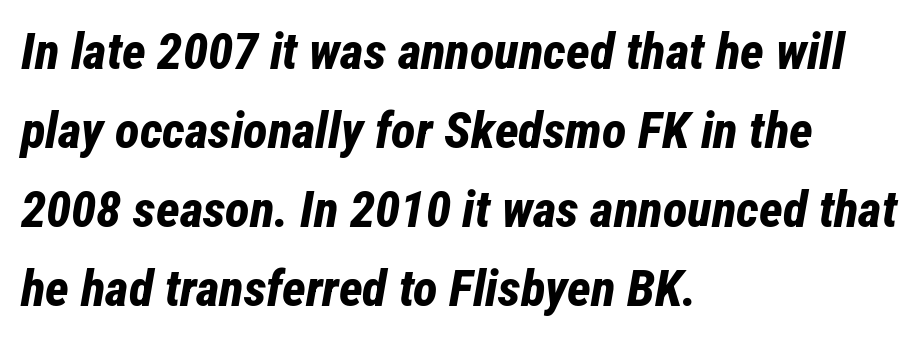
Q: Is the text bold? A: Yes.
Q: Is the text italic (slanted)? A: Yes, it leans right by about 12 degrees.
Q: Is the text underlined? A: No.
Q: How is the paragraph aligned? A: Left-aligned.
Q: Is the spacing between letters normal or unusually wide? A: Normal.
Q: Is the spacing between lines tight, normal or loose? A: Normal.
Q: Width (condensed, normal, or wide)? A: Condensed.
Q: Stroke contrast? A: Low.
Q: x-height? A: Medium.
Q: Monospaced? A: No.
